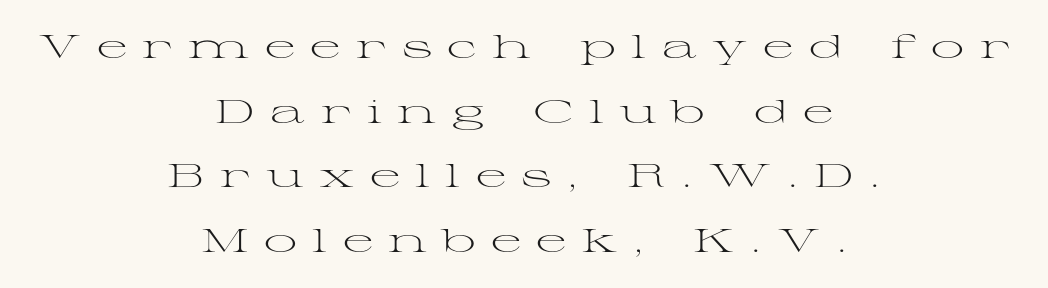
The image shows 33 px light, wide serif type, upright; set centered, loose line spacing (1.96x), unusually wide letter spacing (+0.47 em), not underlined; medium stroke contrast and a medium x-height.
